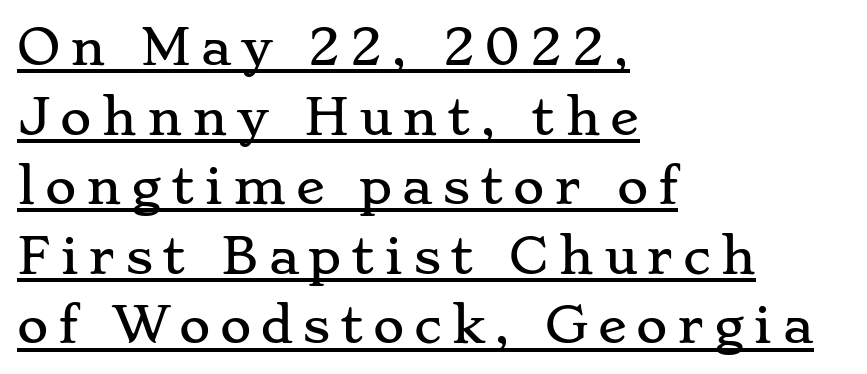
{"serif": "yes", "italic": "no", "width": "wide", "stroke_contrast": "low", "x_height": "small", "monospaced": "no", "underline": "yes", "align": "left", "line_spacing": "normal", "line_spacing_ratio": 1.45, "letter_spacing": "wide", "letter_spacing_em": 0.2, "glyph_px": 48}
